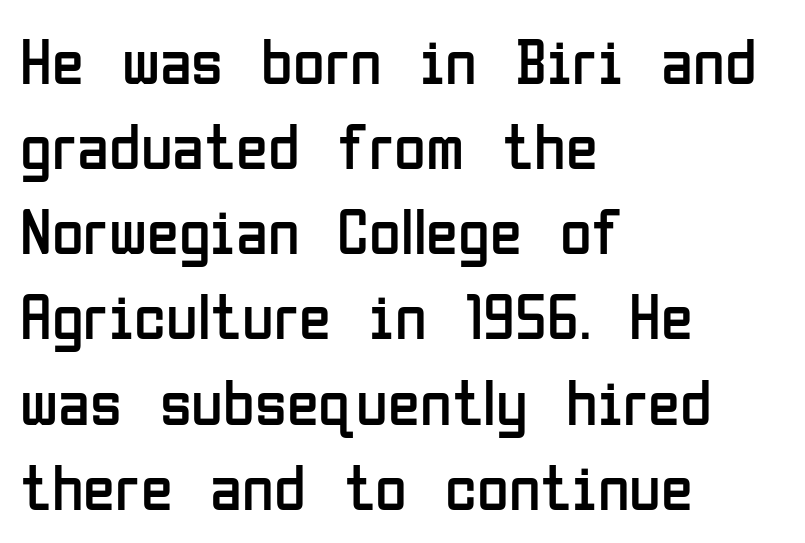
{"serif": "no", "italic": "no", "bold": "no", "weight": "regular", "width": "condensed", "stroke_contrast": "low", "x_height": "medium", "monospaced": "no", "underline": "no", "align": "left", "line_spacing": "normal", "line_spacing_ratio": 1.31, "letter_spacing": "normal", "letter_spacing_em": 0.0, "glyph_px": 65}
